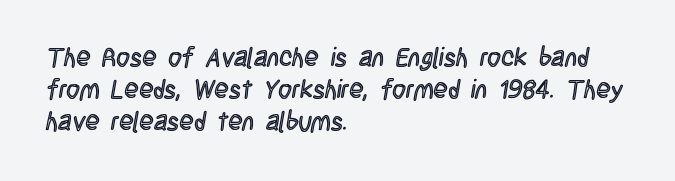
{"underline": "no", "align": "left", "line_spacing_ratio": 1.23, "letter_spacing": "normal", "letter_spacing_em": 0.0, "glyph_px": 26}
